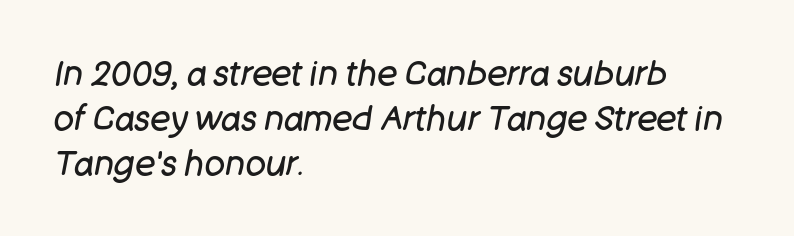
{"italic": "yes", "lean": "right", "slant_degrees": 11, "bold": "no", "weight": "regular", "width": "normal", "stroke_contrast": "low", "x_height": "large", "monospaced": "no", "underline": "no", "align": "left", "line_spacing": "normal", "line_spacing_ratio": 1.33, "letter_spacing": "normal", "letter_spacing_em": 0.0, "glyph_px": 34}
